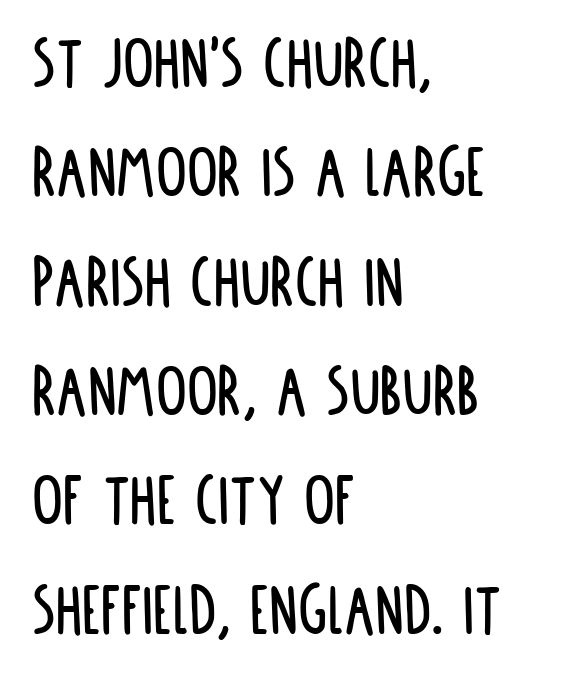
The image shows 77 px condensed sans-serif type, upright; set left-aligned, normal line spacing (1.42x), normal letter spacing, not underlined; low stroke contrast and a large x-height.
